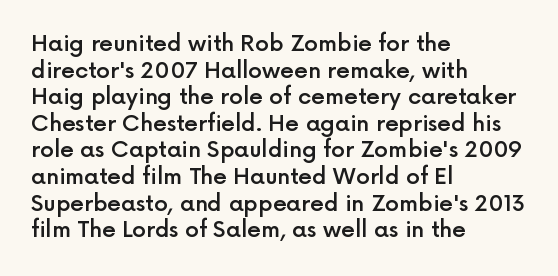
The image shows 22 px text type, upright; set left-aligned, line spacing 1.21x, normal letter spacing, not underlined.
